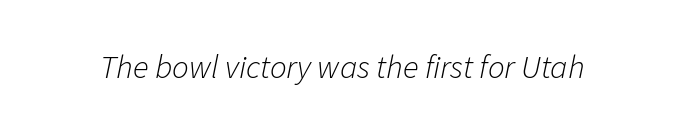
The image shows 33 px light type, italic (leaning right); set normal letter spacing, not underlined; low stroke contrast and a medium x-height.
